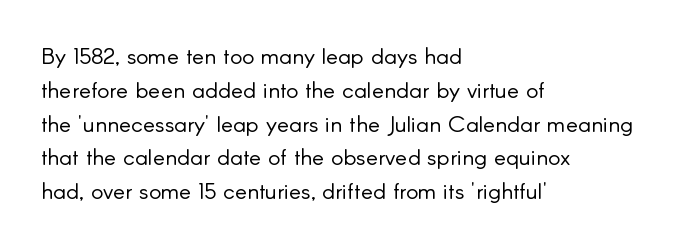
Q: Is the text bold? A: No.
Q: Is the text italic (slanted)? A: No, it is upright.
Q: Is the text underlined? A: No.
Q: How is the paragraph aligned? A: Left-aligned.
Q: Is the spacing between letters normal or unusually wide? A: Normal.
Q: Is the spacing between lines tight, normal or loose? A: Normal.
